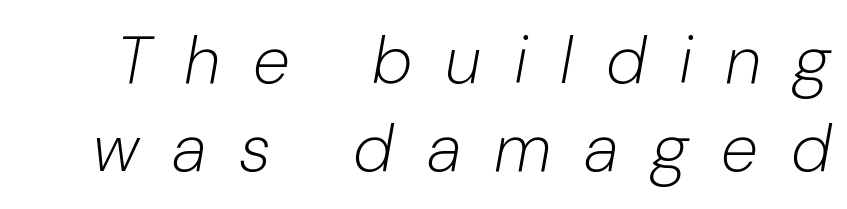
Q: Is the text bold? A: No.
Q: Is the text italic (slanted)? A: Yes, it leans right by about 10 degrees.
Q: Is the text underlined? A: No.
Q: Is the spacing between letters normal or unusually wide? A: Unusually wide.
Q: Is the spacing between lines tight, normal or loose? A: Normal.
Q: Width (condensed, normal, or wide)? A: Normal.
Q: Stroke contrast? A: Low.
Q: x-height? A: Medium.
Q: Monospaced? A: No.
